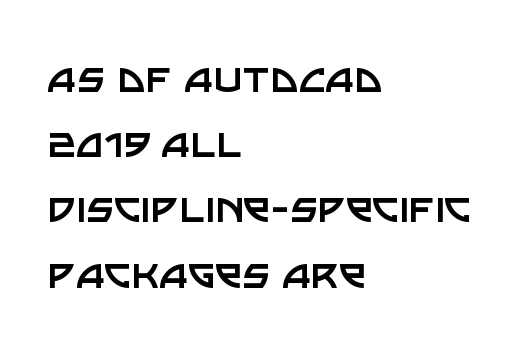
{"serif": "no", "italic": "no", "bold": "no", "weight": "regular", "width": "normal", "stroke_contrast": "low", "x_height": "large", "monospaced": "no", "underline": "no", "align": "left", "line_spacing": "normal", "line_spacing_ratio": 1.33, "letter_spacing": "normal", "letter_spacing_em": 0.0, "glyph_px": 49}
